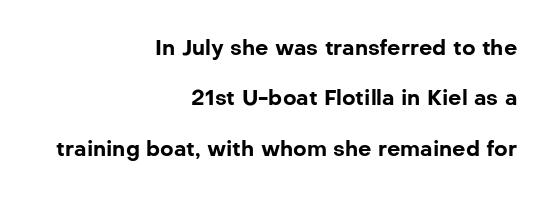
{"italic": "no", "bold": "yes", "underline": "no", "align": "right", "line_spacing": "loose", "line_spacing_ratio": 2.4, "letter_spacing": "normal", "letter_spacing_em": 0.0, "glyph_px": 21}
